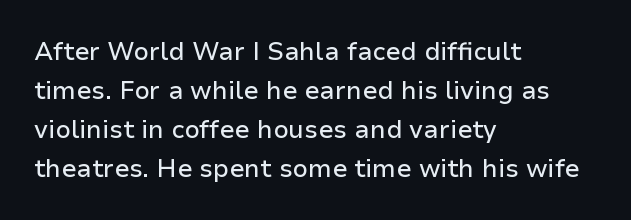
{"italic": "no", "underline": "no", "align": "left", "line_spacing": "normal", "line_spacing_ratio": 1.56, "letter_spacing": "normal", "letter_spacing_em": 0.0, "glyph_px": 25}
